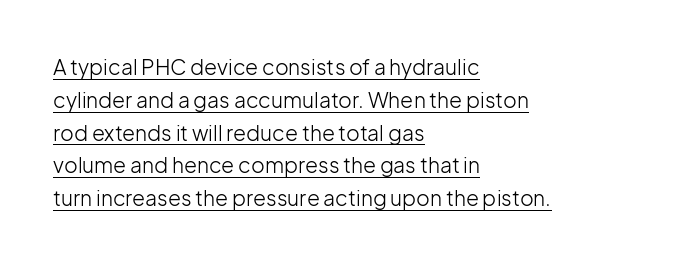
Q: Is the text bold? A: No.
Q: Is the text italic (slanted)? A: No, it is upright.
Q: Is the text underlined? A: Yes.
Q: How is the paragraph aligned? A: Left-aligned.
Q: Is the spacing between letters normal or unusually wide? A: Normal.
Q: Is the spacing between lines tight, normal or loose? A: Normal.
